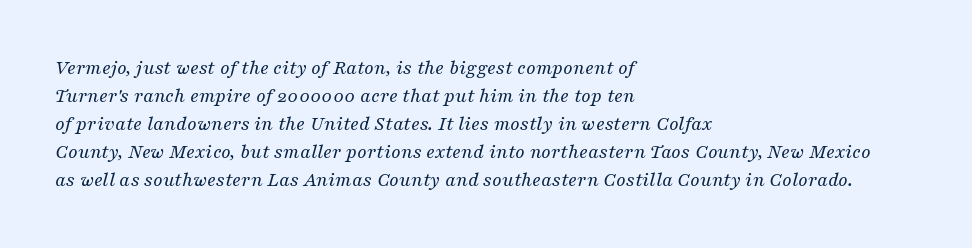
Q: Is the text bold? A: No.
Q: Is the text italic (slanted)? A: Yes, it leans right by about 16 degrees.
Q: Is the text underlined? A: No.
Q: How is the paragraph aligned? A: Left-aligned.
Q: Is the spacing between letters normal or unusually wide? A: Normal.
Q: Is the spacing between lines tight, normal or loose? A: Normal.
